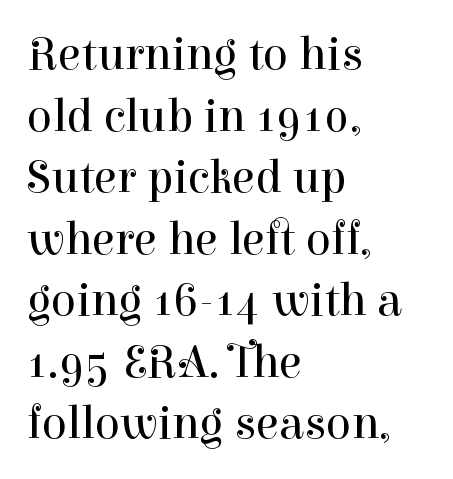
The image shows 47 px regular-weight serif type, upright; set left-aligned, normal line spacing (1.31x), normal letter spacing, not underlined; high stroke contrast and a medium x-height.
